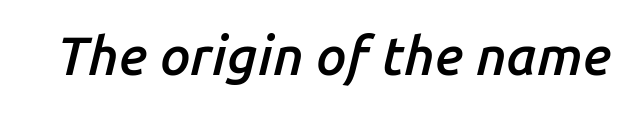
The image shows 54 px semibold type, italic (leaning right); set normal letter spacing, not underlined; low stroke contrast and a medium x-height.
